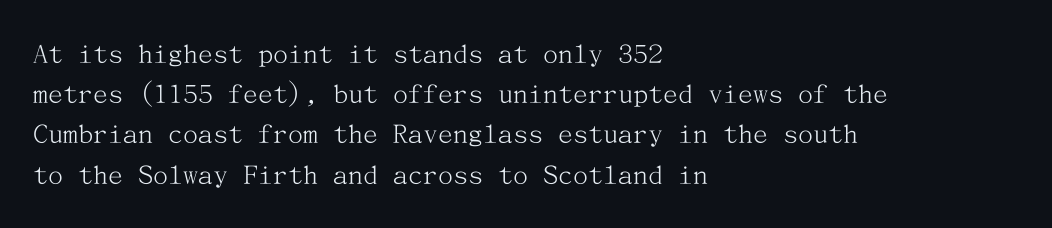
Q: Is the text bold? A: No.
Q: Is the text italic (slanted)? A: No, it is upright.
Q: Is the typeface a serif or a sans-serif typeface? A: Serif.
Q: Is the text underlined? A: No.
Q: How is the paragraph aligned? A: Left-aligned.
Q: Is the spacing between letters normal or unusually wide? A: Normal.
Q: Is the spacing between lines tight, normal or loose? A: Normal.
Q: Width (condensed, normal, or wide)? A: Normal.
Q: Stroke contrast? A: Medium.
Q: x-height? A: Medium.
